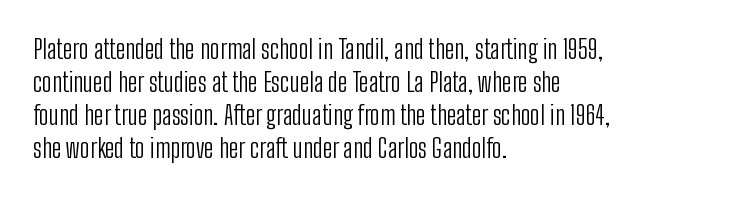
Q: Is the text bold? A: No.
Q: Is the text italic (slanted)? A: No, it is upright.
Q: Is the text underlined? A: No.
Q: How is the paragraph aligned? A: Left-aligned.
Q: Is the spacing between letters normal or unusually wide? A: Normal.
Q: Is the spacing between lines tight, normal or loose? A: Normal.
